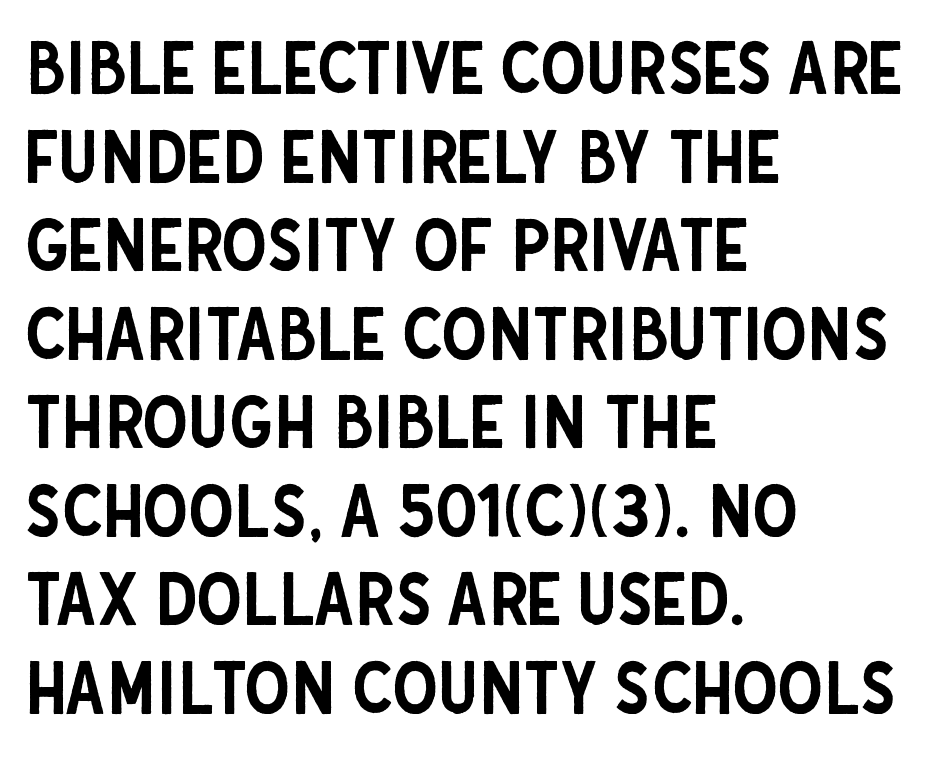
{"serif": "no", "italic": "no", "width": "condensed", "stroke_contrast": "low", "x_height": "large", "monospaced": "no", "underline": "no", "align": "left", "line_spacing_ratio": 1.23, "letter_spacing": "normal", "letter_spacing_em": 0.0, "glyph_px": 72}
